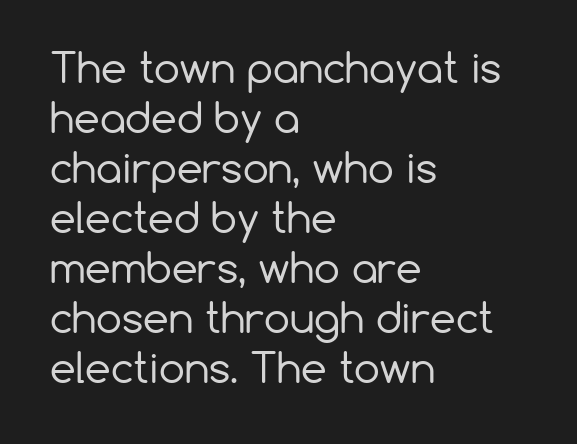
{"serif": "no", "italic": "no", "bold": "no", "weight": "regular", "width": "normal", "stroke_contrast": "low", "x_height": "medium", "monospaced": "no", "underline": "no", "align": "left", "line_spacing_ratio": 1.22, "letter_spacing": "normal", "letter_spacing_em": 0.0, "glyph_px": 41}
